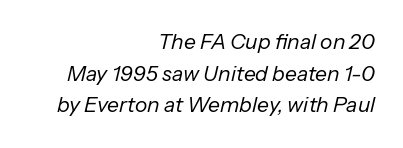
{"italic": "yes", "lean": "right", "slant_degrees": 13, "bold": "no", "underline": "no", "align": "right", "line_spacing": "normal", "line_spacing_ratio": 1.51, "letter_spacing": "normal", "letter_spacing_em": 0.0, "glyph_px": 21}
